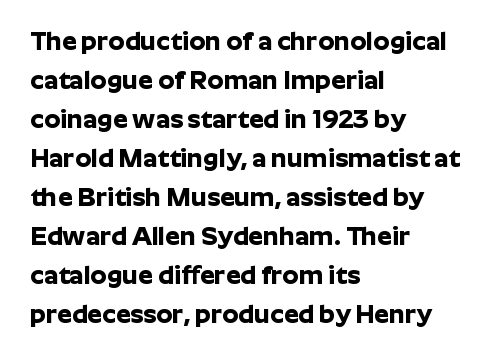
Q: Is the text bold? A: Yes.
Q: Is the text italic (slanted)? A: No, it is upright.
Q: Is the text underlined? A: No.
Q: How is the paragraph aligned? A: Left-aligned.
Q: Is the spacing between letters normal or unusually wide? A: Normal.
Q: Is the spacing between lines tight, normal or loose? A: Normal.
